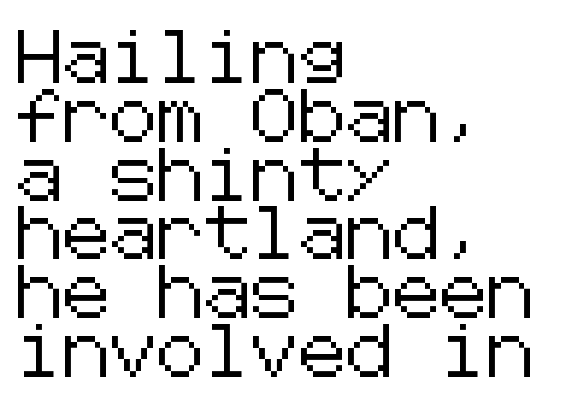
Every character sits straight up, as roman type does. In terms of letterform style, serifs are entirely absent. Each word holds together tightly as a unit, with standard inter-letter gaps. Only glyphs here, with clear space below each row. The space between consecutive lines is stingy.
